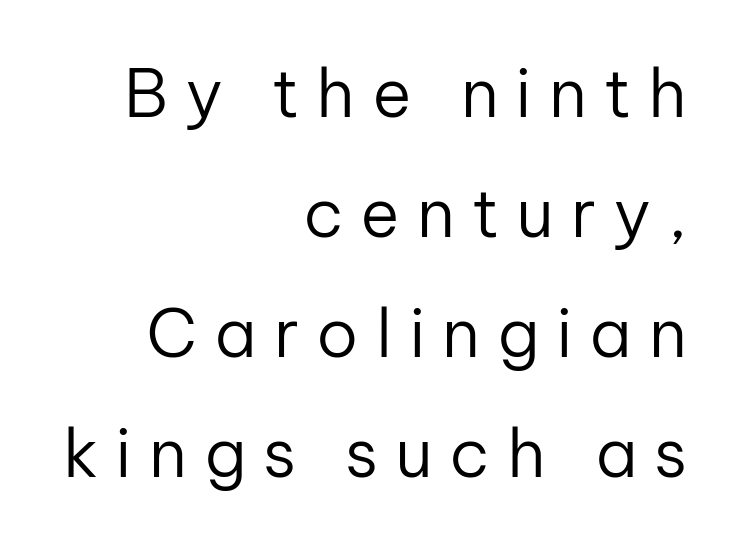
{"serif": "no", "italic": "no", "bold": "no", "weight": "regular", "width": "normal", "stroke_contrast": "low", "x_height": "medium", "monospaced": "no", "underline": "no", "align": "right", "line_spacing_ratio": 1.79, "letter_spacing": "wide", "letter_spacing_em": 0.25, "glyph_px": 67}
